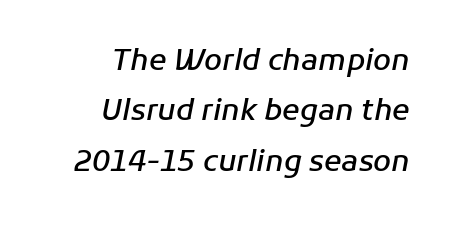
Compared with typical body copy, the letter spacing here is the same. These lines are rendered in a variable-pitch font. Notice how the stems are inclined rather than vertical — that's the hallmark of italics. Horizontal alignment here is rightward, an uncommon choice for prose. Each row of text sits above clean, open space.
